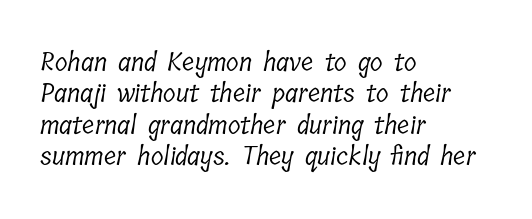
{"bold": "no", "underline": "no", "align": "left", "line_spacing_ratio": 1.21, "letter_spacing": "normal", "letter_spacing_em": 0.0, "glyph_px": 26}
